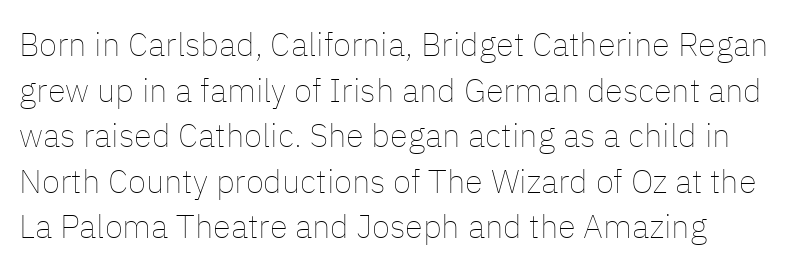
The image shows 33 px thin type, upright; set left-aligned, normal line spacing (1.38x), normal letter spacing, not underlined; low stroke contrast and a medium x-height.
